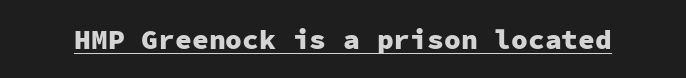
Q: Is the text bold? A: Yes.
Q: Is the text italic (slanted)? A: No, it is upright.
Q: Is the typeface a serif or a sans-serif typeface? A: Sans-serif.
Q: Is the text underlined? A: Yes.
Q: Is the spacing between letters normal or unusually wide? A: Normal.
Q: Width (condensed, normal, or wide)? A: Normal.
Q: Stroke contrast? A: Low.
Q: x-height? A: Medium.
Q: Monospaced? A: Yes.
